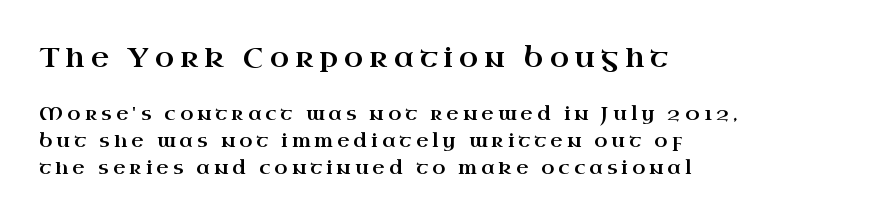
Q: Is the text italic (slanted)? A: No, it is upright.
Q: Is the typeface a serif or a sans-serif typeface? A: Serif.
Q: Is the text underlined? A: No.
Q: How is the paragraph aligned? A: Left-aligned.
Q: Is the spacing between letters normal or unusually wide? A: Unusually wide.
Q: Is the spacing between lines tight, normal or loose? A: Normal.
Q: Which block of text is set in a larger size, the first (top) or the second (bottom)? A: The first (top) one.
Q: Width (condensed, normal, or wide)? A: Wide.
Q: Stroke contrast? A: High.
Q: x-height? A: Small.
Q: Monospaced? A: No.
